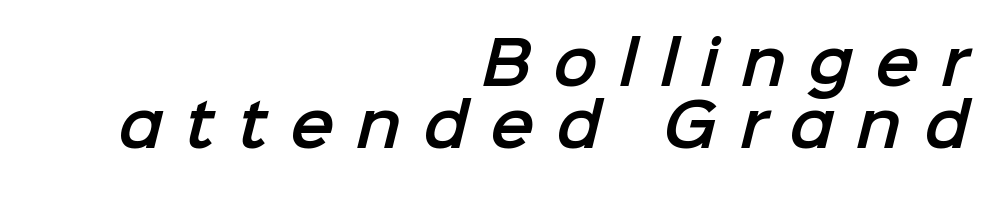
{"serif": "no", "width": "normal", "stroke_contrast": "low", "x_height": "medium", "monospaced": "no", "underline": "no", "align": "right", "line_spacing": "tight", "line_spacing_ratio": 1.05, "letter_spacing": "wide", "letter_spacing_em": 0.37, "glyph_px": 59}
